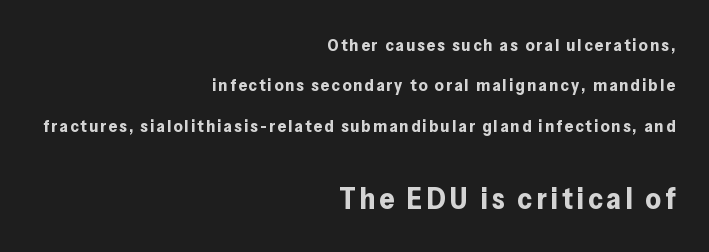
Q: Is the text bold? A: Yes.
Q: Is the text italic (slanted)? A: No, it is upright.
Q: Is the typeface a serif or a sans-serif typeface? A: Sans-serif.
Q: Is the text underlined? A: No.
Q: How is the paragraph aligned? A: Right-aligned.
Q: Is the spacing between lines tight, normal or loose? A: Loose.
Q: Which block of text is set in a larger size, the first (top) or the second (bottom)? A: The second (bottom) one.
Q: Width (condensed, normal, or wide)? A: Normal.
Q: Stroke contrast? A: Low.
Q: x-height? A: Medium.
Q: Monospaced? A: No.
